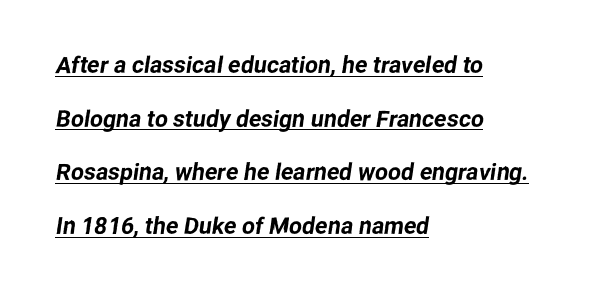
The paragraph has a hard left edge and a soft right edge. Inter-character spacing is left at the font's built-in metrics. Somebody hit Ctrl+U on this one — the words are underlined. The passage shown stacks its lines with a broad gap.
